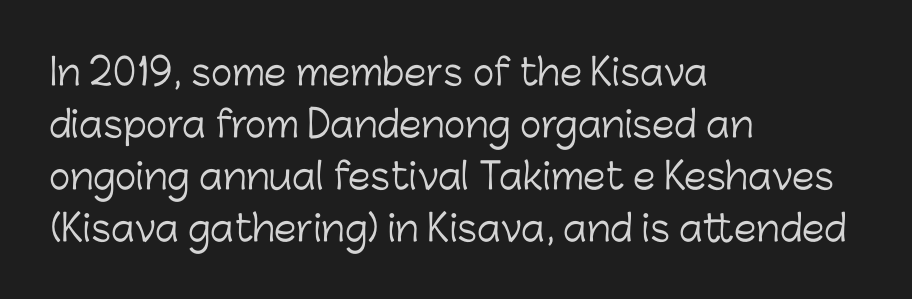
The image shows 36 px light sans-serif type, upright; set left-aligned, normal line spacing (1.44x), normal letter spacing, not underlined; low stroke contrast and a medium x-height.
